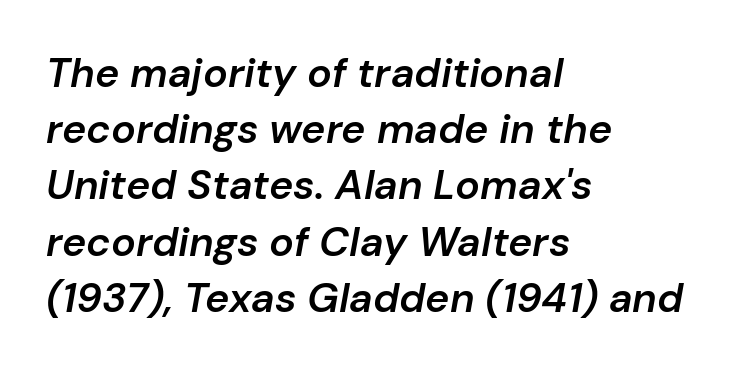
Proportional: the letters do not fall into vertical columns. The font's italic variant was chosen for this text. The glyphs are unaccompanied by any horizontal stroke below them. One-word summary of the alignment: left.
